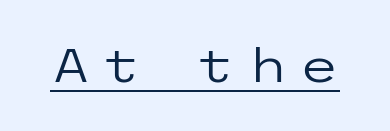
{"serif": "no", "italic": "no", "bold": "no", "weight": "regular", "width": "wide", "stroke_contrast": "low", "x_height": "medium", "underline": "yes", "letter_spacing": "wide", "letter_spacing_em": 0.24, "glyph_px": 46}
